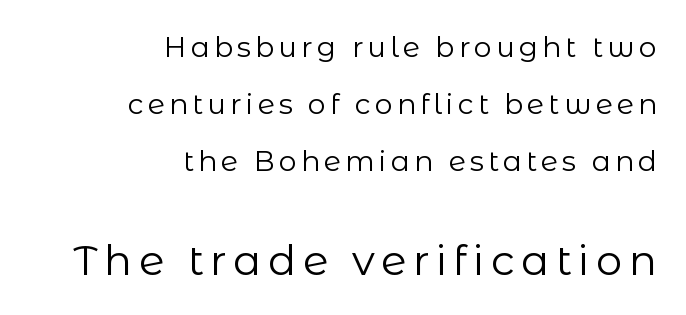
The image shows 42 px regular-weight sans-serif type, upright; set right-aligned, loose line spacing (2.04x), not underlined; the second (bottom) block is 1.5x larger; low stroke contrast and a medium x-height.
